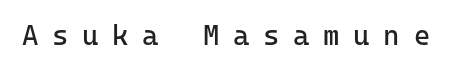
Q: Is the text bold? A: No.
Q: Is the text italic (slanted)? A: No, it is upright.
Q: Is the typeface a serif or a sans-serif typeface? A: Sans-serif.
Q: Is the text underlined? A: No.
Q: Is the spacing between letters normal or unusually wide? A: Unusually wide.
Q: Width (condensed, normal, or wide)? A: Normal.
Q: Stroke contrast? A: Low.
Q: x-height? A: Medium.
Q: Monospaced? A: Yes.
